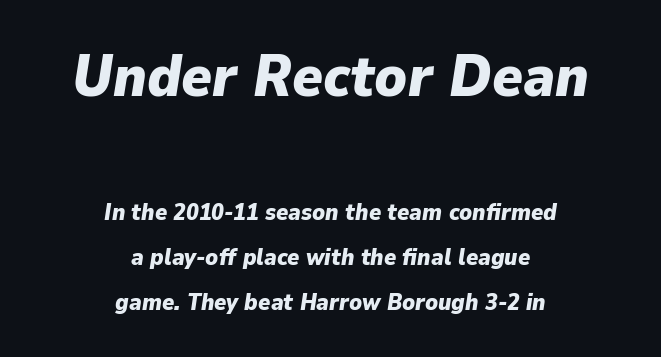
{"italic": "yes", "lean": "right", "slant_degrees": 9, "bold": "yes", "weight": "heavy", "width": "normal", "stroke_contrast": "low", "x_height": "medium", "monospaced": "no", "underline": "no", "align": "center", "line_spacing": "loose", "line_spacing_ratio": 1.95, "letter_spacing": "normal", "letter_spacing_em": 0.0, "larger_block": "first", "size_ratio": 2.52, "glyph_px": 58}
